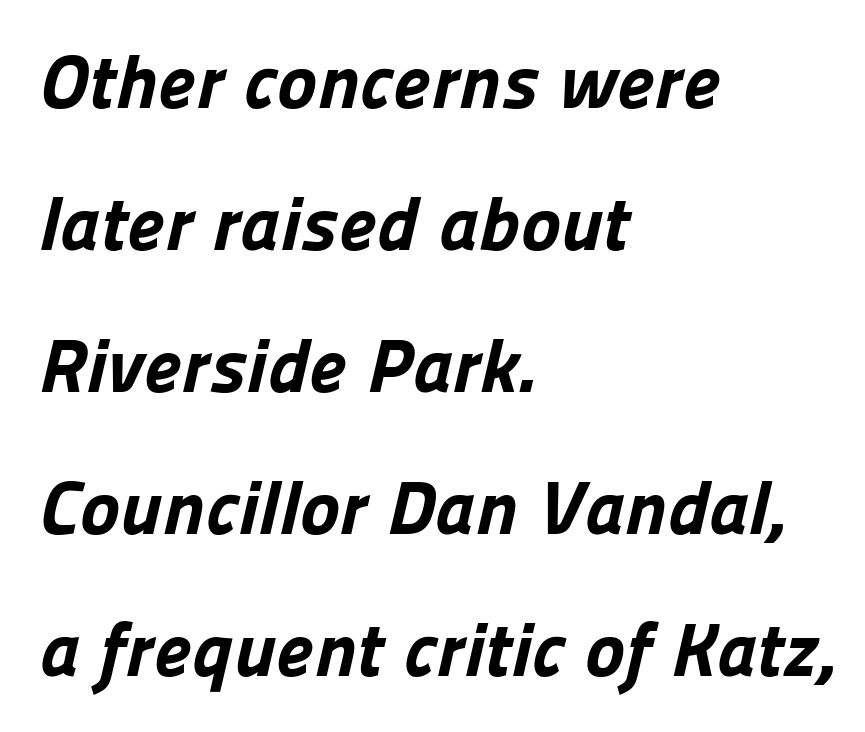
{"serif": "no", "bold": "yes", "weight": "bold", "width": "normal", "stroke_contrast": "low", "x_height": "medium", "monospaced": "no", "underline": "no", "align": "left", "line_spacing_ratio": 1.87, "letter_spacing": "normal", "letter_spacing_em": 0.0, "glyph_px": 76}
